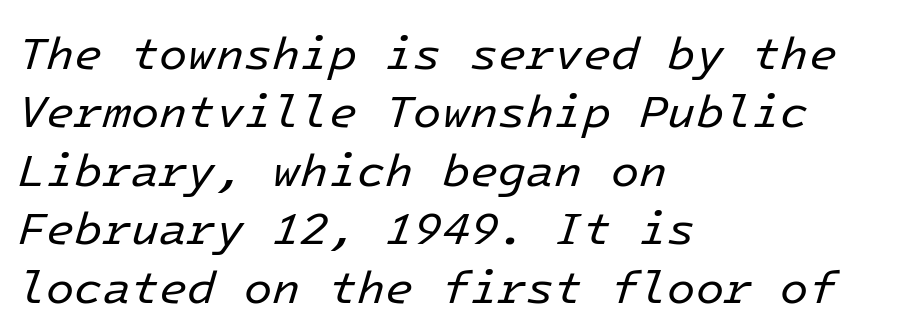
{"italic": "yes", "lean": "right", "slant_degrees": 16, "bold": "no", "weight": "regular", "width": "normal", "stroke_contrast": "low", "x_height": "medium", "underline": "no", "align": "left", "line_spacing": "normal", "line_spacing_ratio": 1.27, "letter_spacing": "normal", "letter_spacing_em": 0.0, "glyph_px": 46}
